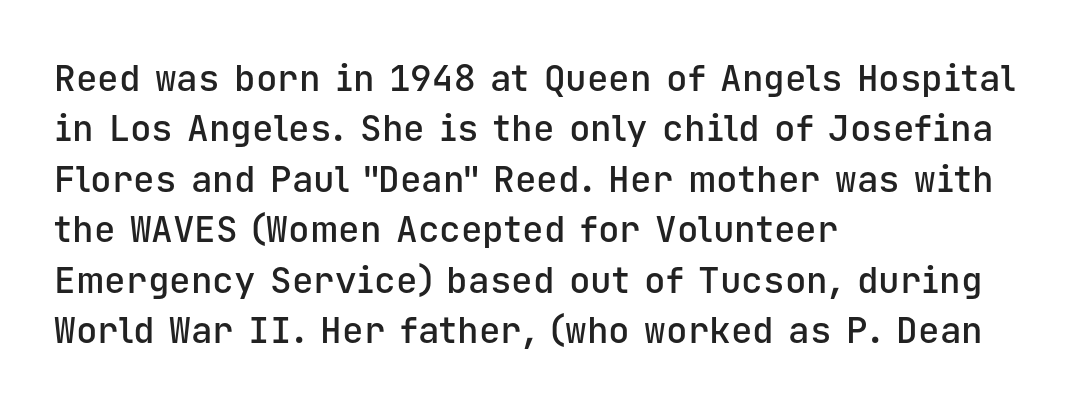
Q: Is the text bold? A: Semi-bold.
Q: Is the text italic (slanted)? A: No, it is upright.
Q: Is the typeface a serif or a sans-serif typeface? A: Sans-serif.
Q: Is the text underlined? A: No.
Q: How is the paragraph aligned? A: Left-aligned.
Q: Is the spacing between letters normal or unusually wide? A: Normal.
Q: Is the spacing between lines tight, normal or loose? A: Normal.
Q: Width (condensed, normal, or wide)? A: Normal.
Q: Stroke contrast? A: Low.
Q: x-height? A: Medium.
Q: Monospaced? A: Yes.
